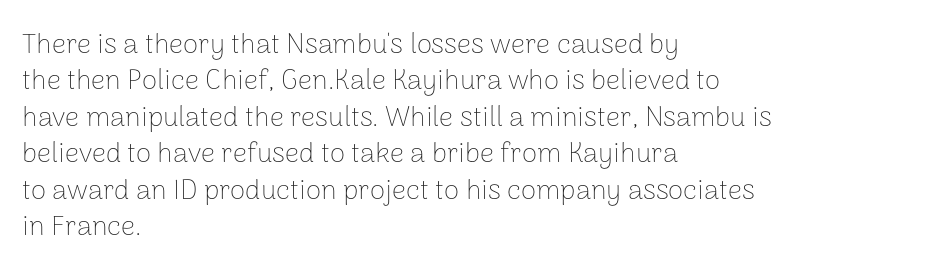
{"serif": "no", "italic": "no", "bold": "no", "weight": "thin", "width": "normal", "stroke_contrast": "low", "x_height": "medium", "monospaced": "no", "underline": "no", "align": "left", "line_spacing": "normal", "line_spacing_ratio": 1.3, "letter_spacing": "normal", "letter_spacing_em": 0.0, "glyph_px": 28}
